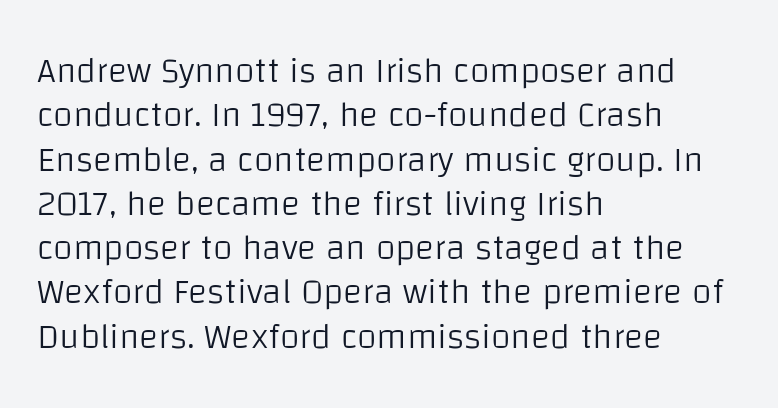
Nobody drew a line under any word here. Each letter keeps its own natural width here, so spacing adapts to shape. Is the block centered? No — it sits flush against the left margin. These lines are composed in type without serifs.
